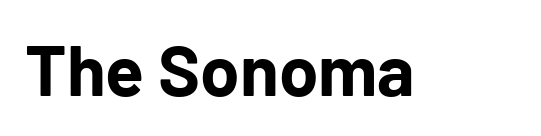
The image shows 71 px bold sans-serif type, upright; set normal letter spacing, not underlined; low stroke contrast and a medium x-height.
